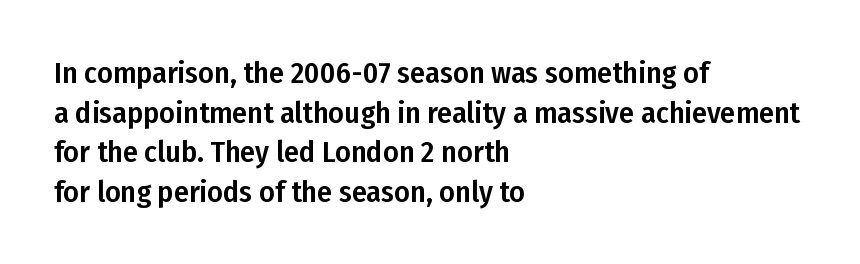
{"serif": "no", "italic": "no", "width": "condensed", "stroke_contrast": "low", "x_height": "medium", "monospaced": "no", "underline": "no", "align": "left", "line_spacing": "normal", "line_spacing_ratio": 1.32, "letter_spacing": "normal", "letter_spacing_em": 0.0, "glyph_px": 30}
